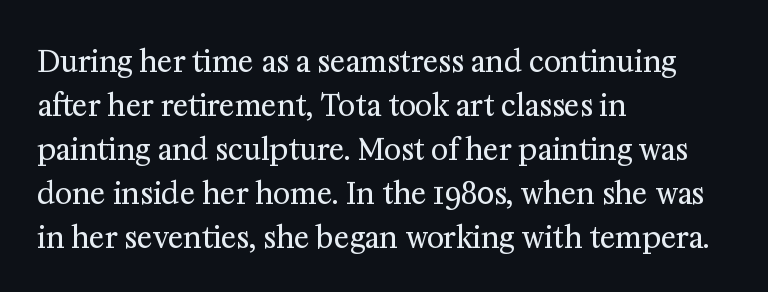
Q: Is the text bold? A: No.
Q: Is the text italic (slanted)? A: No, it is upright.
Q: Is the typeface a serif or a sans-serif typeface? A: Serif.
Q: Is the text underlined? A: No.
Q: How is the paragraph aligned? A: Left-aligned.
Q: Is the spacing between letters normal or unusually wide? A: Normal.
Q: Is the spacing between lines tight, normal or loose? A: Normal.
Q: Width (condensed, normal, or wide)? A: Normal.
Q: Stroke contrast? A: Medium.
Q: x-height? A: Medium.
Q: Monospaced? A: No.
